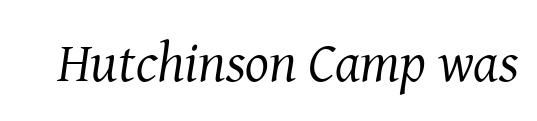
The rendering shows small feet on the letterforms — a serif design. Is this a heavy cut? Hardly; it is regular or lighter. Every character sits at an angle, as italics do. The letters advance in unequal steps, a hallmark of proportional type. How are the letters spaced? Ordinarily, with no added tracking. Descenders hang freely into open space.
